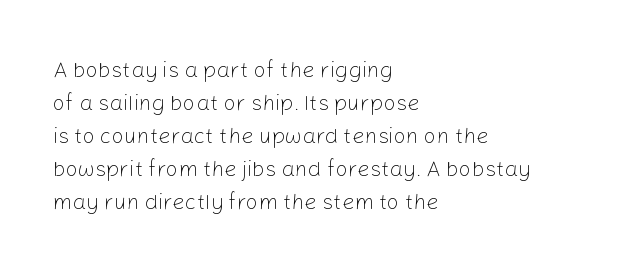
Q: Is the text bold? A: No.
Q: Is the text italic (slanted)? A: No, it is upright.
Q: Is the text underlined? A: No.
Q: How is the paragraph aligned? A: Left-aligned.
Q: Is the spacing between letters normal or unusually wide? A: Normal.
Q: Is the spacing between lines tight, normal or loose? A: Normal.
